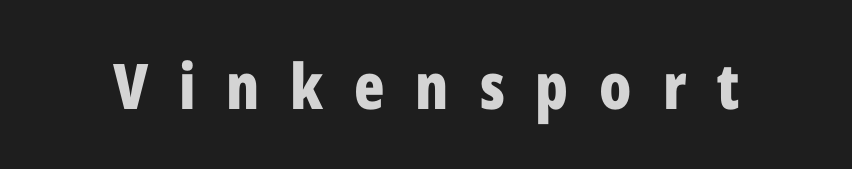
Decoration check: the copy has no underline. You can tell from the bare stems that sans-serif type was used. You'd pick this weight for a headline — it's a proper bold. This is roman type, the default non-slanted kind.
